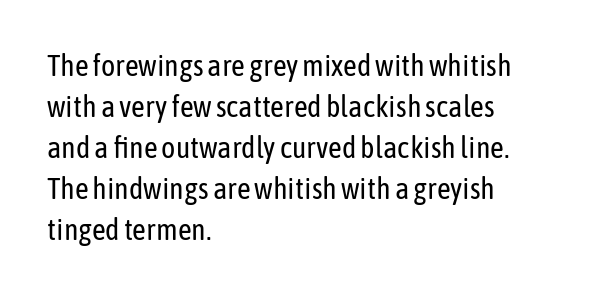
The image shows 30 px regular-weight, condensed sans-serif type, upright; set left-aligned, normal line spacing (1.37x), normal letter spacing, not underlined; low stroke contrast and a medium x-height.
